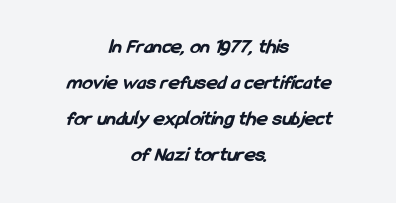
Weight check: bold — yes, fully. The tracking reads as untouched default to a designer's eye. The zone under the glyphs is completely vacant. The typesetter chose a symmetrical, centered arrangement here.
